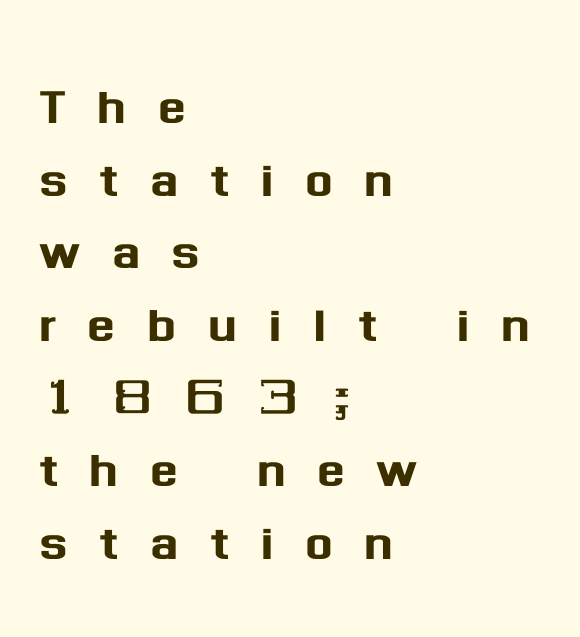
The image shows 66 px sans-serif type, upright; set left-aligned, tight line spacing (1.1x), unusually wide letter spacing (+0.47 em), not underlined; medium stroke contrast and a medium x-height.
